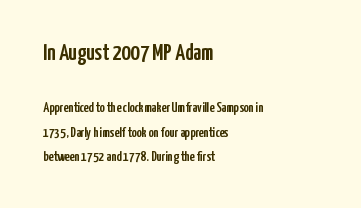
{"italic": "no", "underline": "no", "align": "left", "line_spacing_ratio": 1.74, "letter_spacing": "normal", "letter_spacing_em": 0.0, "larger_block": "first", "size_ratio": 1.64, "glyph_px": 23}
